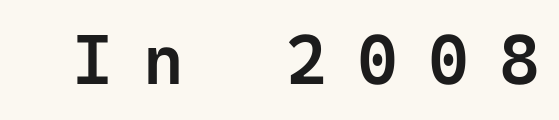
Weight: semibold (demi). The text was rendered using a sans face with plain stroke endings. Do the letters lean? They stand straight. Descender tails drop into unmarked territory. The type is letterspaced generously, with wide tracking.
